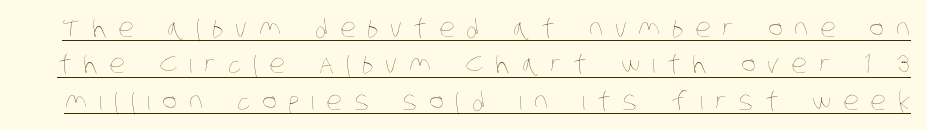
{"bold": "no", "underline": "yes", "line_spacing": "normal", "line_spacing_ratio": 1.46, "letter_spacing": "wide", "letter_spacing_em": 0.47, "glyph_px": 25}
